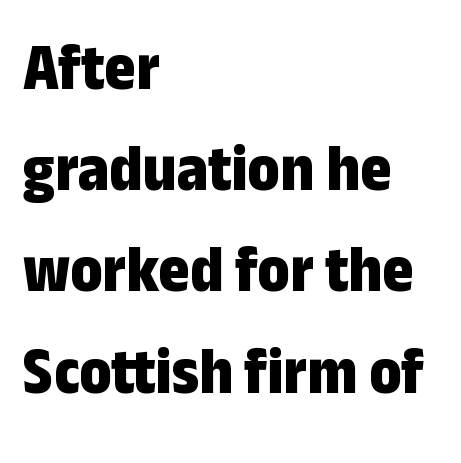
Q: Is the text bold? A: Yes.
Q: Is the text italic (slanted)? A: No, it is upright.
Q: Is the typeface a serif or a sans-serif typeface? A: Sans-serif.
Q: Is the text underlined? A: No.
Q: How is the paragraph aligned? A: Left-aligned.
Q: Is the spacing between letters normal or unusually wide? A: Normal.
Q: Is the spacing between lines tight, normal or loose? A: Normal.
Q: Width (condensed, normal, or wide)? A: Condensed.
Q: Stroke contrast? A: Low.
Q: x-height? A: Medium.
Q: Monospaced? A: No.
